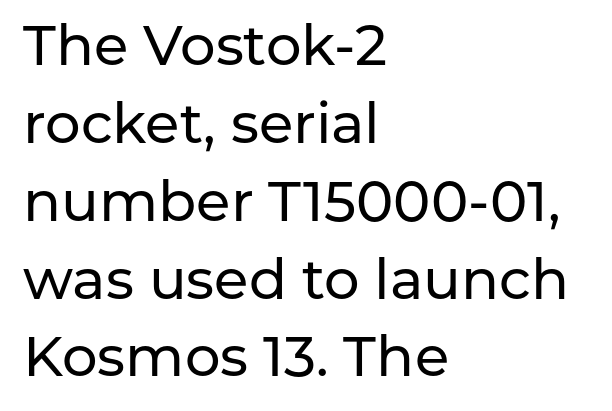
Q: Is the text italic (slanted)? A: No, it is upright.
Q: Is the typeface a serif or a sans-serif typeface? A: Sans-serif.
Q: Is the text underlined? A: No.
Q: How is the paragraph aligned? A: Left-aligned.
Q: Is the spacing between letters normal or unusually wide? A: Normal.
Q: Is the spacing between lines tight, normal or loose? A: Normal.
Q: Width (condensed, normal, or wide)? A: Normal.
Q: Stroke contrast? A: Low.
Q: x-height? A: Medium.
Q: Monospaced? A: No.
